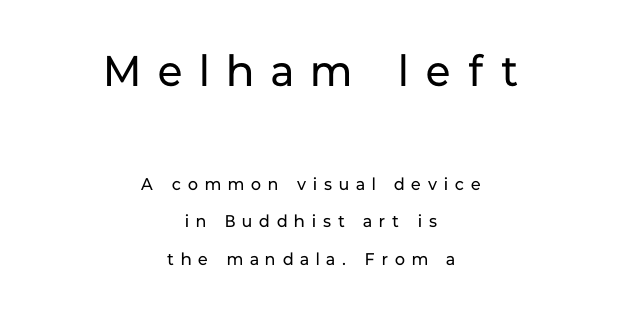
Classification — sans serif. Character widths vary here, with narrow letters taking less room than wide ones. The cut favours lightness, reaching ordinary text weight at its darkest. The first block has been scaled up relative to the second. The letters stand upright; this is a roman face. The passage shown is not underscored anywhere.
